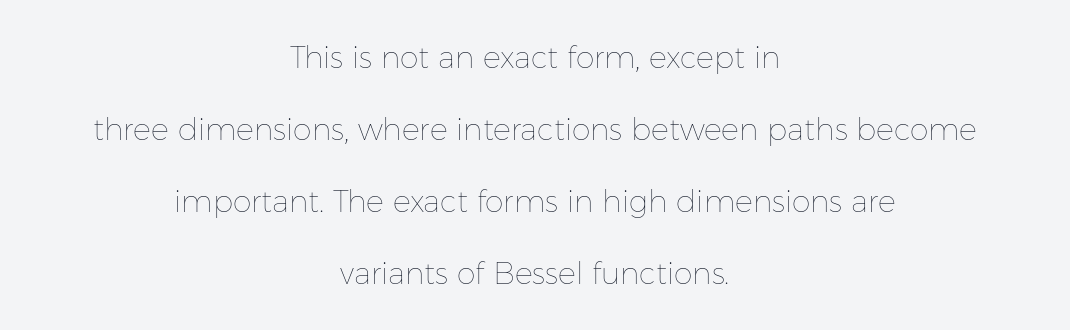
Is the type heavy? It reads as light-to-regular instead. The lettering holds an erect, upright posture throughout. Nobody drew a line under any word here. Every row of glyphs is offset so its center matches the block's center.
